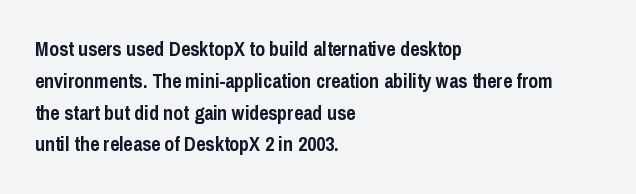
{"italic": "no", "bold": "yes", "underline": "no", "align": "left", "line_spacing": "normal", "line_spacing_ratio": 1.59, "letter_spacing": "normal", "letter_spacing_em": 0.0, "glyph_px": 20}
